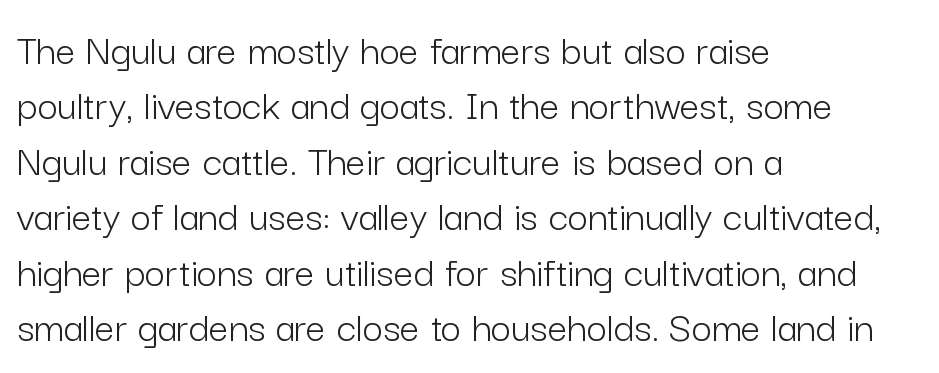
Q: Is the text bold? A: No.
Q: Is the text italic (slanted)? A: No, it is upright.
Q: Is the typeface a serif or a sans-serif typeface? A: Sans-serif.
Q: Is the text underlined? A: No.
Q: How is the paragraph aligned? A: Left-aligned.
Q: Is the spacing between letters normal or unusually wide? A: Normal.
Q: Is the spacing between lines tight, normal or loose? A: Normal.
Q: Width (condensed, normal, or wide)? A: Normal.
Q: Stroke contrast? A: Low.
Q: x-height? A: Medium.
Q: Monospaced? A: No.
